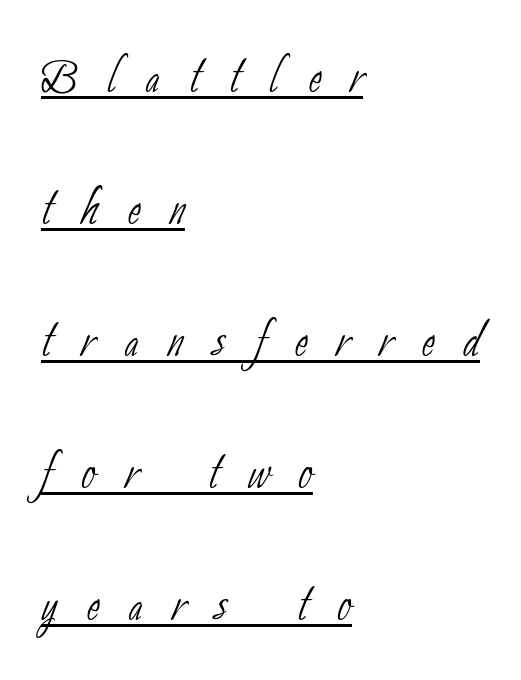
The image shows 62 px thin, condensed sans-serif type; set left-aligned, loose line spacing (2.13x), unusually wide letter spacing (+0.48 em), underlined; low stroke contrast and a small x-height.
